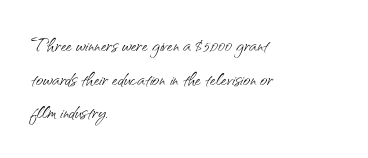
The image shows 25 px text type; set left-aligned, normal line spacing (1.35x), normal letter spacing, not underlined.
